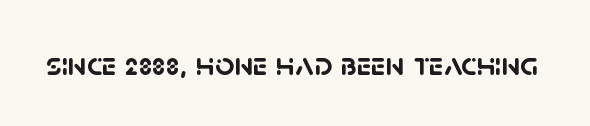
{"serif": "no", "bold": "yes", "weight": "semibold", "width": "normal", "stroke_contrast": "low", "x_height": "large", "monospaced": "no", "underline": "no", "letter_spacing": "normal", "letter_spacing_em": 0.0, "glyph_px": 33}
